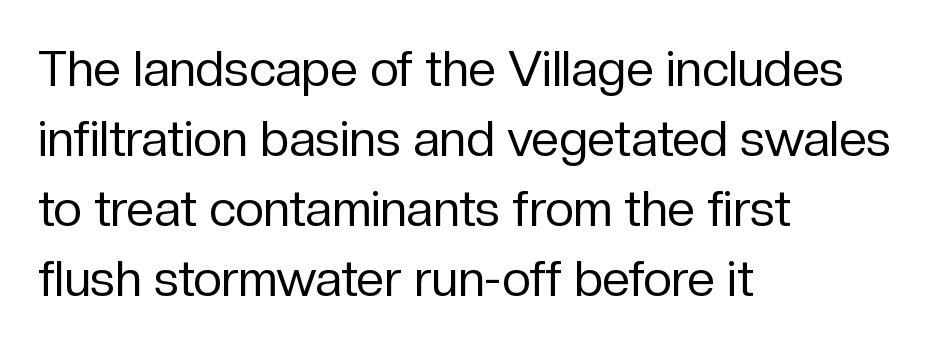
The image shows 50 px regular-weight sans-serif type, upright; set left-aligned, normal line spacing (1.4x), normal letter spacing, not underlined; low stroke contrast and a medium x-height.
